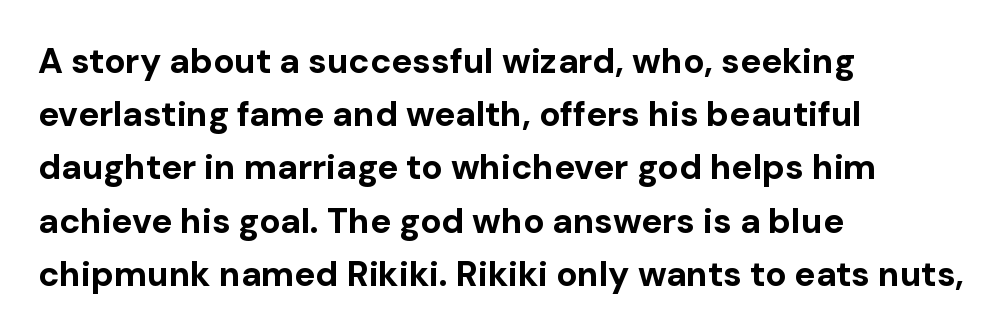
No word sits above an underline. Tall strokes in this sample are plumb rather than angled. Does the copy run flush right? No — it runs flush left. Line spacing here is normal. Students, this is bold: see how much ink each stroke carries.
